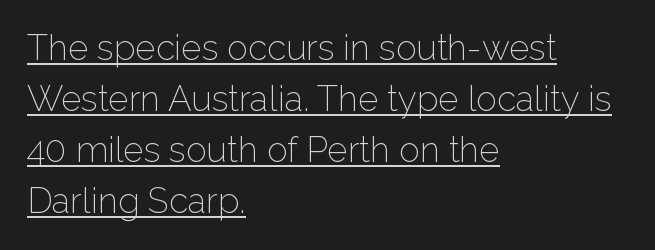
These lines keep a tight, regular rhythm from letter to letter. One-word summary of the alignment: left. Notice how the stems are strictly vertical — no italics here. Serifs: no, the terminals of the letterforms are clean. Stroke mass is kept to a normal reading level or below.
